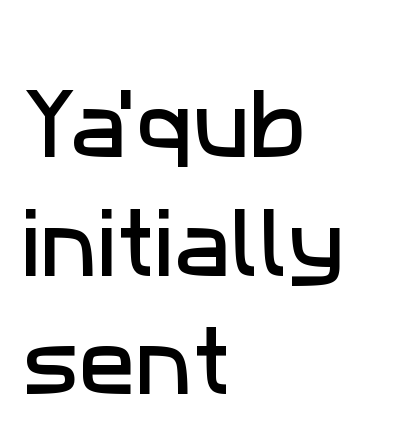
Is this a fixed-width face? No — the glyphs have proportional, varying widths. The leading is moderate, giving the passage an even texture. Teacher's note: observe the even left margin — that is flush-left alignment. Anything drawn beneath the words? Only blank space.
